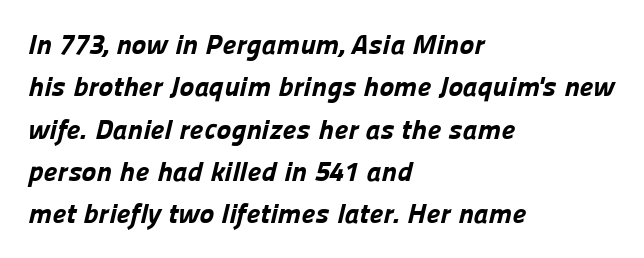
{"serif": "no", "bold": "yes", "weight": "bold", "width": "normal", "stroke_contrast": "low", "x_height": "medium", "monospaced": "no", "underline": "no", "align": "left", "line_spacing": "normal", "line_spacing_ratio": 1.51, "letter_spacing": "normal", "letter_spacing_em": 0.0, "glyph_px": 28}
